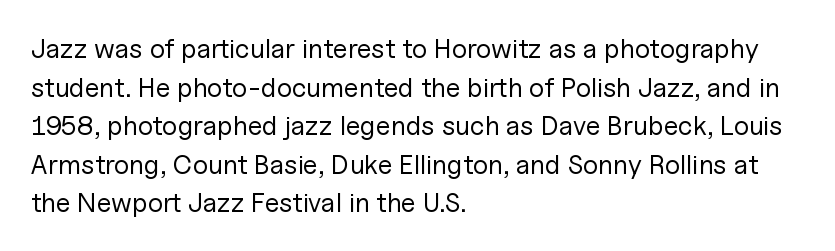
Q: Is the text bold? A: No.
Q: Is the text italic (slanted)? A: No, it is upright.
Q: Is the text underlined? A: No.
Q: How is the paragraph aligned? A: Left-aligned.
Q: Is the spacing between letters normal or unusually wide? A: Normal.
Q: Is the spacing between lines tight, normal or loose? A: Normal.
